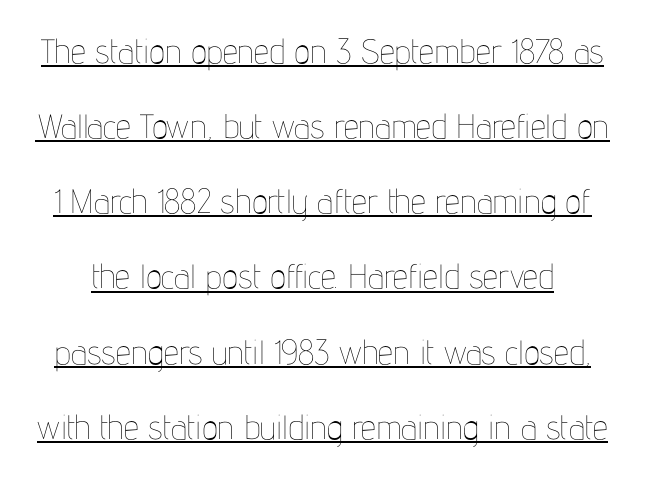
Q: Is the text bold? A: No.
Q: Is the text italic (slanted)? A: No, it is upright.
Q: Is the text underlined? A: Yes.
Q: Is the spacing between letters normal or unusually wide? A: Normal.
Q: Is the spacing between lines tight, normal or loose? A: Loose.
Q: Width (condensed, normal, or wide)? A: Condensed.
Q: Stroke contrast? A: Low.
Q: x-height? A: Medium.
Q: Monospaced? A: No.
